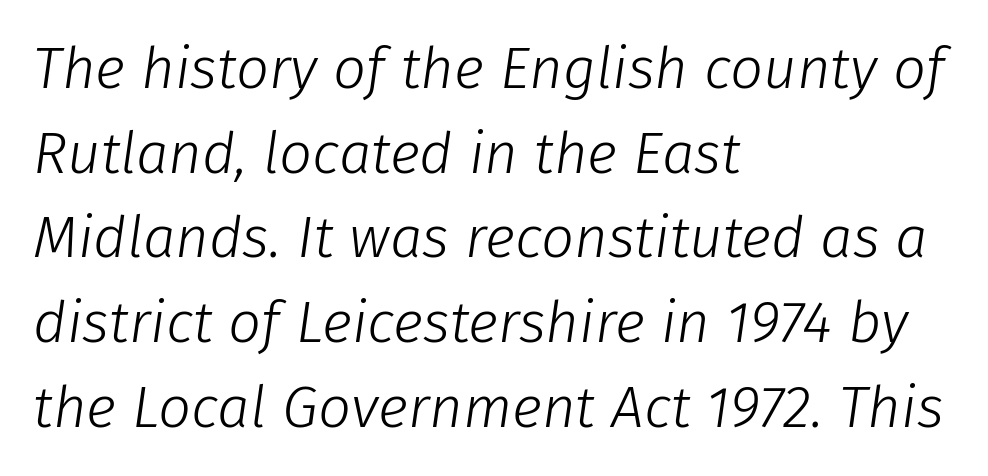
The strokes are not fattened; the text isn't bold. These lines are rendered in a variable-pitch font. The leading is moderate, giving the passage an even texture. Students, note that the glyphs here touch the page at normal intervals. These lines are set flush left with a ragged right edge. Tall strokes in this sample are angled rather than plumb.
